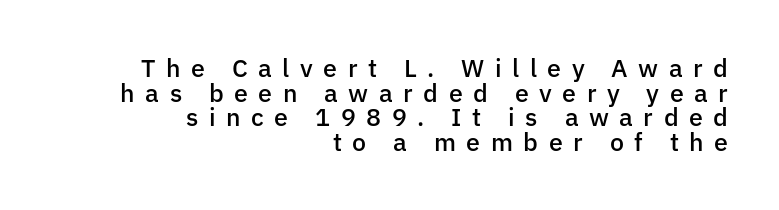
Q: Is the text bold? A: Semi-bold.
Q: Is the text italic (slanted)? A: No, it is upright.
Q: Is the text underlined? A: No.
Q: How is the paragraph aligned? A: Right-aligned.
Q: Is the spacing between letters normal or unusually wide? A: Unusually wide.
Q: Is the spacing between lines tight, normal or loose? A: Tight.
